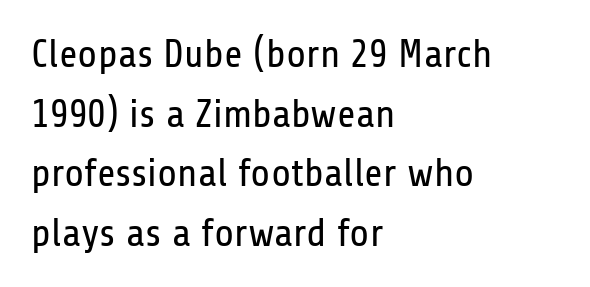
Q: Is the text bold? A: No.
Q: Is the text italic (slanted)? A: No, it is upright.
Q: Is the typeface a serif or a sans-serif typeface? A: Sans-serif.
Q: Is the text underlined? A: No.
Q: How is the paragraph aligned? A: Left-aligned.
Q: Is the spacing between letters normal or unusually wide? A: Normal.
Q: Is the spacing between lines tight, normal or loose? A: Normal.
Q: Width (condensed, normal, or wide)? A: Condensed.
Q: Stroke contrast? A: Low.
Q: x-height? A: Medium.
Q: Monospaced? A: No.
